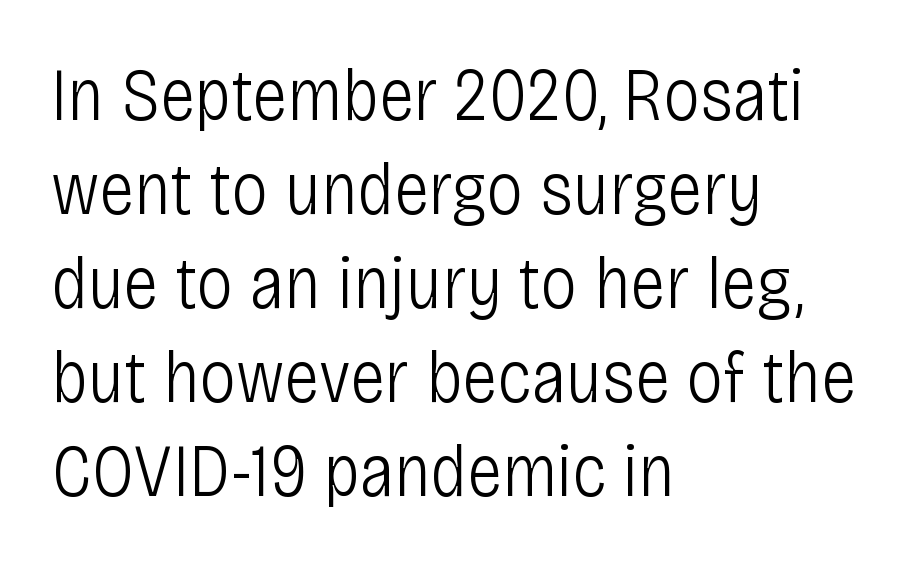
How are the letters spaced? Ordinarily, with no added tracking. The rendering uses natural spacing where letterforms have individual widths. The rows are spaced the way most documents space them. Regarding serifs, this sample does without them.
